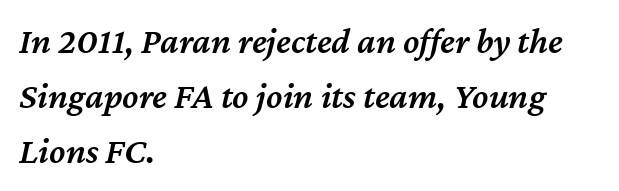
Q: Is the text bold? A: Semi-bold.
Q: Is the text italic (slanted)? A: Yes, it leans right by about 12 degrees.
Q: Is the text underlined? A: No.
Q: How is the paragraph aligned? A: Left-aligned.
Q: Is the spacing between letters normal or unusually wide? A: Normal.
Q: Is the spacing between lines tight, normal or loose? A: Normal.
Q: Width (condensed, normal, or wide)? A: Normal.
Q: Stroke contrast? A: Medium.
Q: x-height? A: Medium.
Q: Monospaced? A: No.
